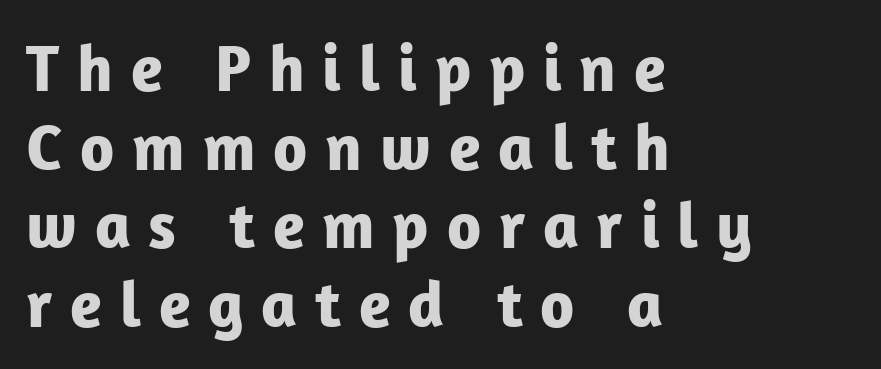
The image shows 66 px bold sans-serif type, upright; set left-aligned, line spacing 1.19x, unusually wide letter spacing (+0.27 em), not underlined; low stroke contrast and a medium x-height.
